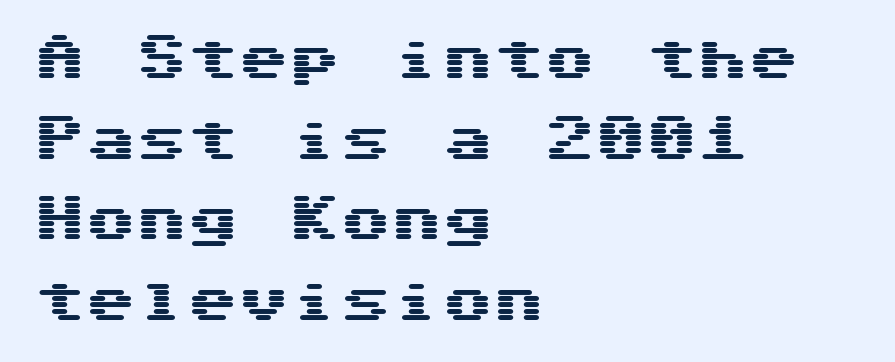
The image shows 51 px wide sans-serif type, upright; set left-aligned, normal line spacing (1.58x), normal letter spacing, not underlined; medium stroke contrast and a medium x-height.
